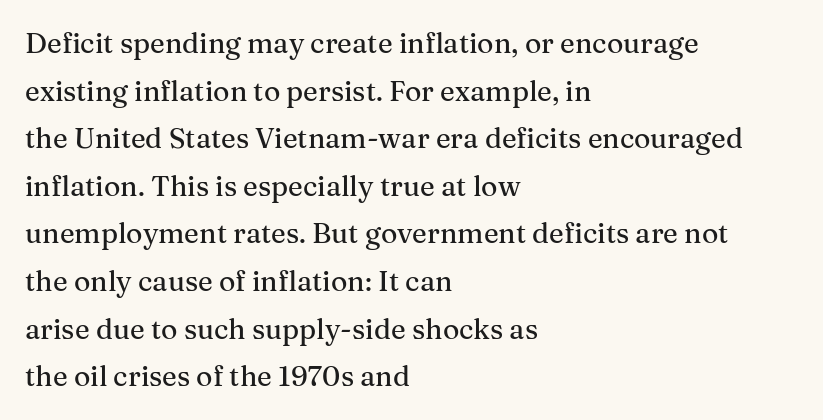
The image shows 28 px serif type, upright; set left-aligned, normal line spacing (1.7x), normal letter spacing, not underlined; medium stroke contrast and a medium x-height.
